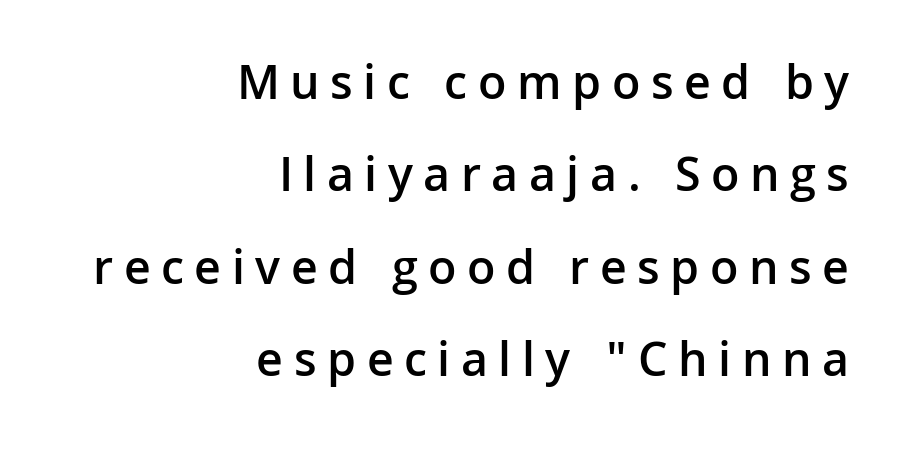
Q: Is the text bold? A: Semi-bold.
Q: Is the text italic (slanted)? A: No, it is upright.
Q: Is the typeface a serif or a sans-serif typeface? A: Sans-serif.
Q: Is the text underlined? A: No.
Q: How is the paragraph aligned? A: Right-aligned.
Q: Is the spacing between letters normal or unusually wide? A: Unusually wide.
Q: Width (condensed, normal, or wide)? A: Normal.
Q: Stroke contrast? A: Low.
Q: x-height? A: Medium.
Q: Monospaced? A: No.
